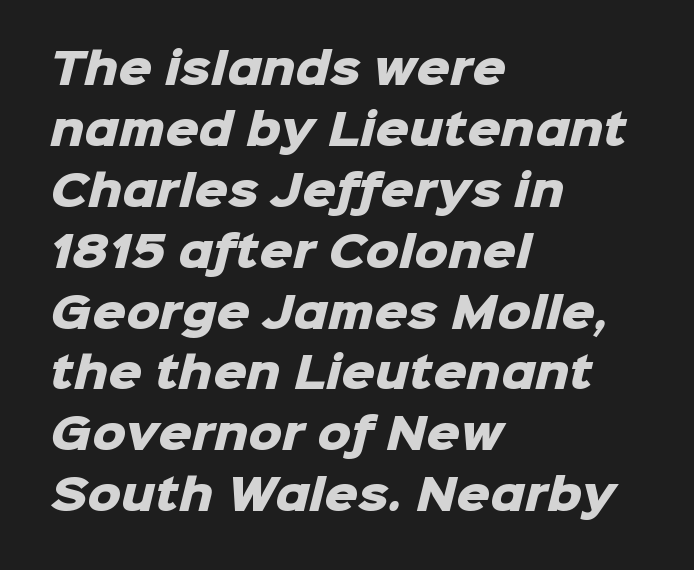
The space directly below the letters is spotless. What stands out about the letter spacing? Nothing — it is the standard amount. What weight is shown? A full bold with thick strokes. Interline gaps are of average width in this sample. Each letter's strokes conclude bluntly, with no projecting serifs. Think of a printed novel: that variable character pitch is what you see here.
